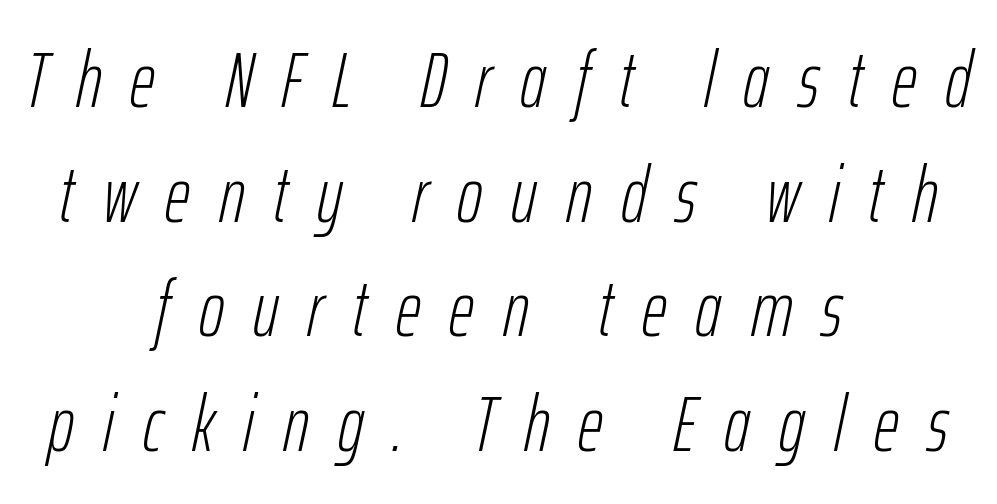
{"italic": "yes", "lean": "right", "slant_degrees": 12, "bold": "no", "weight": "light", "width": "condensed", "stroke_contrast": "low", "x_height": "medium", "monospaced": "no", "underline": "no", "align": "center", "line_spacing": "normal", "line_spacing_ratio": 1.47, "letter_spacing": "wide", "letter_spacing_em": 0.37, "glyph_px": 78}
